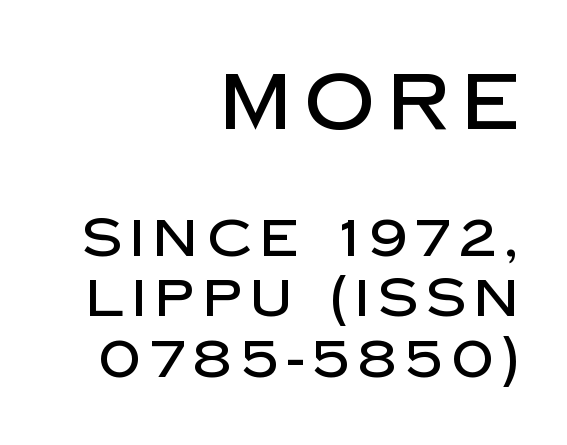
The image shows 78 px sans-serif type, upright; set right-aligned, line spacing 1.17x, not underlined; the first (top) block is 1.5x larger; low stroke contrast and a large x-height.
